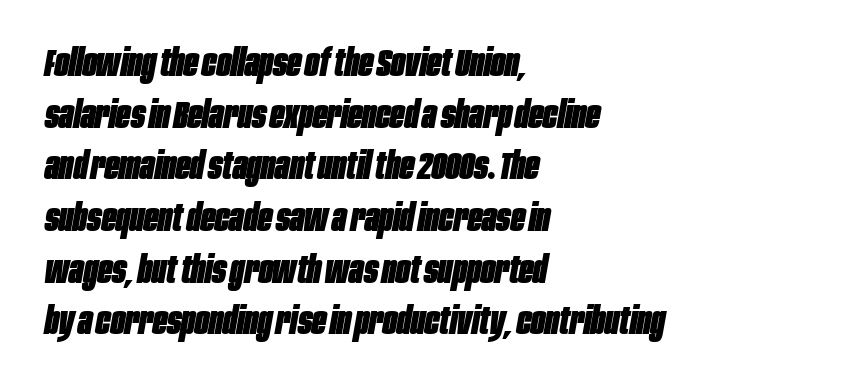
Is the type bold? Yes — the strokes are clearly thick and heavy. A typesetter would call this zero additional tracking. Horizontally, the lines are justified to the leading edge only. Each letter keeps its own natural width here, so spacing adapts to shape. Letters rest on an invisible, unmarked baseline.
